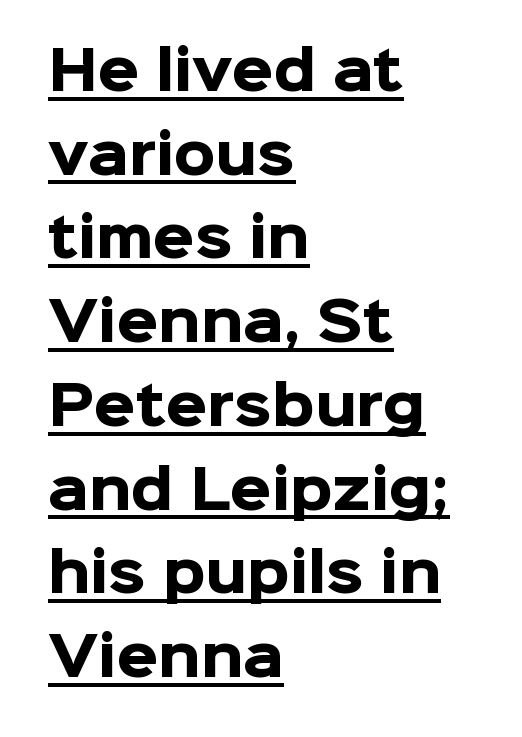
The image shows 53 px heavy sans-serif type, upright; set left-aligned, normal line spacing (1.58x), normal letter spacing, underlined; low stroke contrast and a medium x-height.
